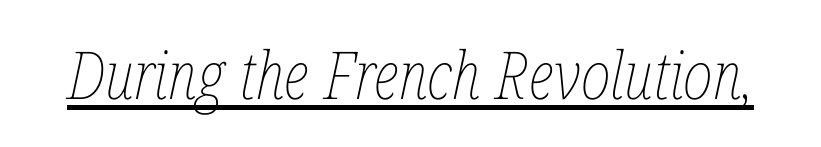
The image shows 66 px thin, condensed type, italic (leaning right); set normal letter spacing, underlined; low stroke contrast and a medium x-height.
